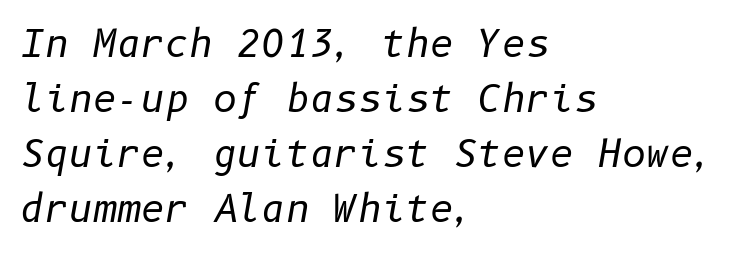
The image shows 37 px regular-weight type, italic (leaning right); set left-aligned, normal line spacing (1.49x), normal letter spacing, not underlined; low stroke contrast and a medium x-height.
